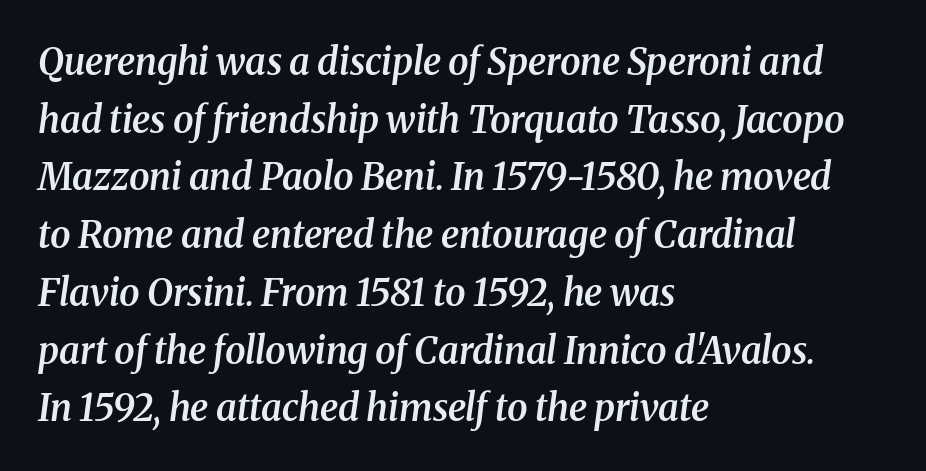
{"serif": "yes", "italic": "yes", "lean": "right", "slant_degrees": 8, "bold": "semi", "weight": "semibold", "width": "normal", "stroke_contrast": "medium", "x_height": "medium", "monospaced": "no", "underline": "no", "align": "left", "line_spacing": "normal", "line_spacing_ratio": 1.56, "letter_spacing": "normal", "letter_spacing_em": 0.0, "glyph_px": 37}
